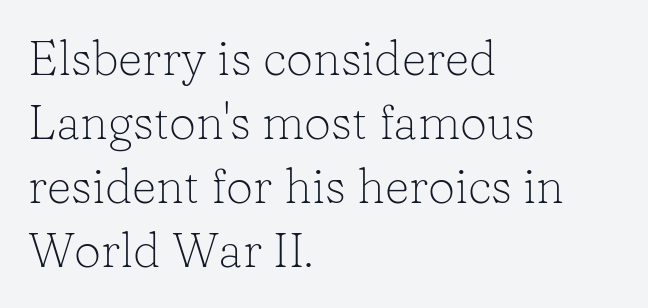
Q: Is the text bold? A: No.
Q: Is the text italic (slanted)? A: No, it is upright.
Q: Is the typeface a serif or a sans-serif typeface? A: Serif.
Q: Is the text underlined? A: No.
Q: How is the paragraph aligned? A: Left-aligned.
Q: Is the spacing between letters normal or unusually wide? A: Normal.
Q: Is the spacing between lines tight, normal or loose? A: Normal.
Q: Width (condensed, normal, or wide)? A: Normal.
Q: Stroke contrast? A: Low.
Q: x-height? A: Medium.
Q: Monospaced? A: No.
